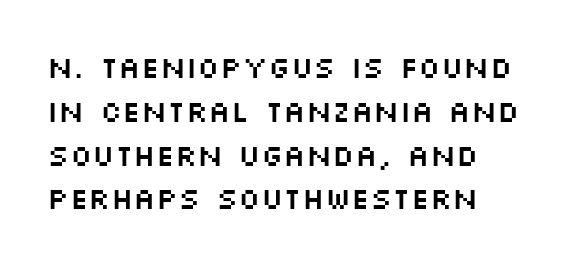
The image shows 30 px wide sans-serif type, upright; set normal line spacing (1.46x), normal letter spacing, not underlined; medium stroke contrast and a large x-height.
